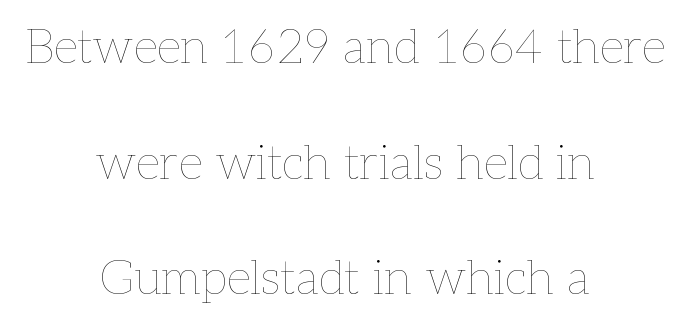
Q: Is the text bold? A: No.
Q: Is the text italic (slanted)? A: No, it is upright.
Q: Is the text underlined? A: No.
Q: How is the paragraph aligned? A: Centered.
Q: Is the spacing between letters normal or unusually wide? A: Normal.
Q: Is the spacing between lines tight, normal or loose? A: Loose.
Q: Width (condensed, normal, or wide)? A: Normal.
Q: Stroke contrast? A: Low.
Q: x-height? A: Medium.
Q: Monospaced? A: No.
